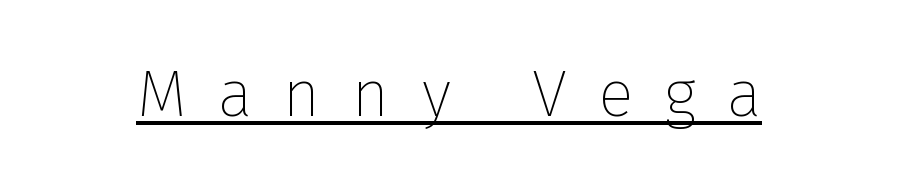
The image shows 65 px thin sans-serif type, upright; set unusually wide letter spacing (+0.48 em), underlined; low stroke contrast and a medium x-height.
